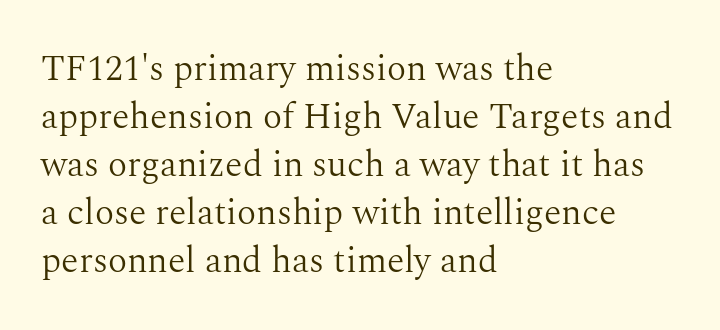
{"serif": "yes", "italic": "no", "bold": "no", "weight": "light", "width": "normal", "stroke_contrast": "medium", "x_height": "medium", "monospaced": "no", "underline": "no", "align": "left", "line_spacing": "normal", "line_spacing_ratio": 1.33, "letter_spacing": "normal", "letter_spacing_em": 0.0, "glyph_px": 36}
